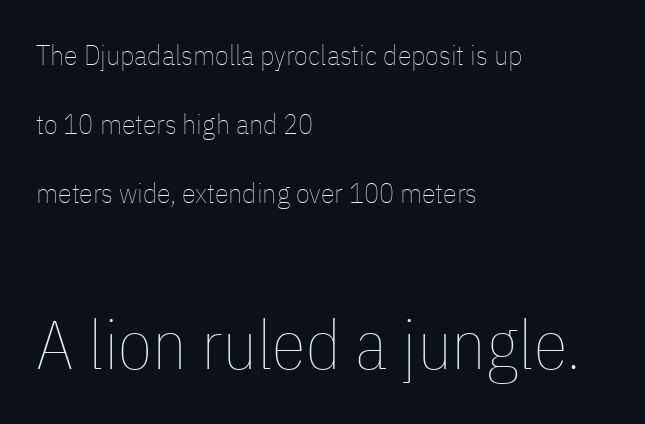
The image shows 69 px thin, condensed type, upright; set left-aligned, loose line spacing (2.46x), normal letter spacing, not underlined; the second (bottom) block is 2.46x larger; low stroke contrast and a medium x-height.
